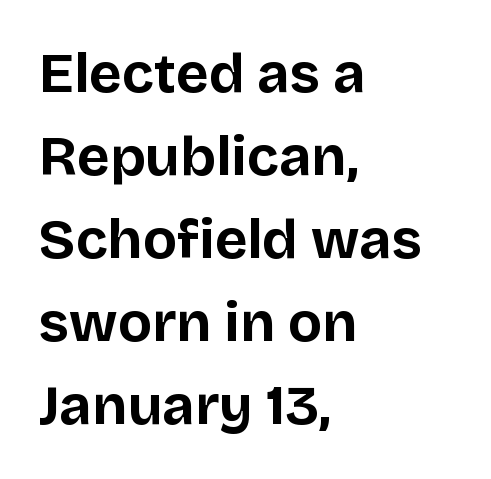
Q: Is the text bold? A: Yes.
Q: Is the text italic (slanted)? A: No, it is upright.
Q: Is the typeface a serif or a sans-serif typeface? A: Sans-serif.
Q: Is the text underlined? A: No.
Q: How is the paragraph aligned? A: Left-aligned.
Q: Is the spacing between letters normal or unusually wide? A: Normal.
Q: Is the spacing between lines tight, normal or loose? A: Normal.
Q: Width (condensed, normal, or wide)? A: Normal.
Q: Stroke contrast? A: Low.
Q: x-height? A: Large.
Q: Monospaced? A: No.
